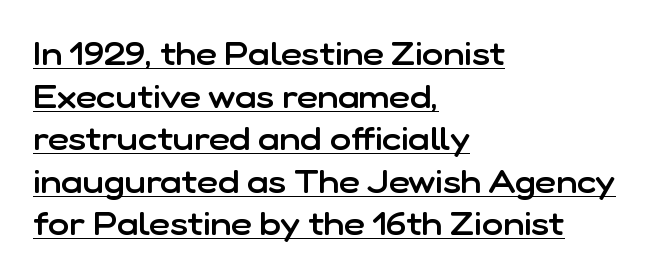
The string is rendered with underlining switched on. The rendering uses a semibold face; strokes are thickened but not to full bold. In terms of leading, this rendering sits right in the middle. The face used here is rendered with its standard letterfit.
